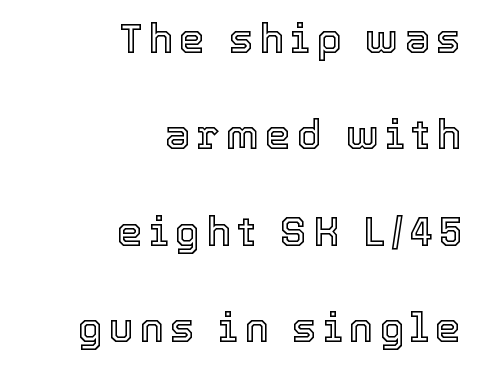
Looks like regular typesetting: each glyph gets only the width it needs. Teacher's note: observe the even right margin — that is flush-right alignment. Plain, unruled lines of type. Leading: increased. Does the lettering tilt? It doesn't — this is upright.
